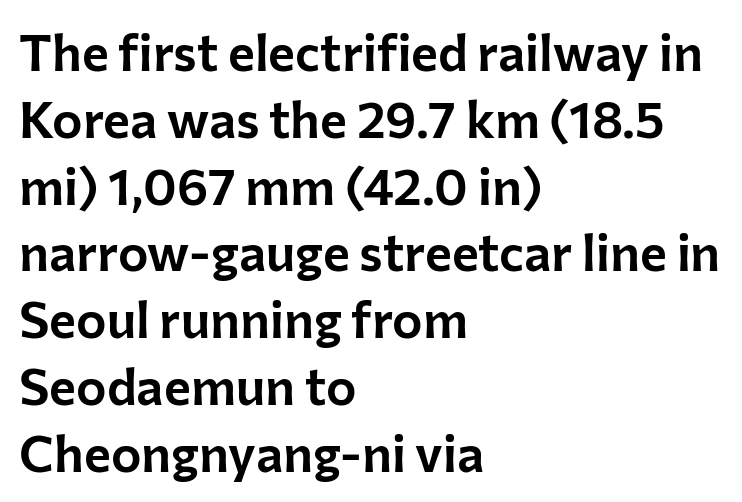
Rule under the text: the space is simply empty. The rendering uses natural spacing where letterforms have individual widths. These lines were composed using upright roman letters. Serifs: no, the terminals of the letterforms are clean. The lines sit at an ordinary, default distance from one another.
